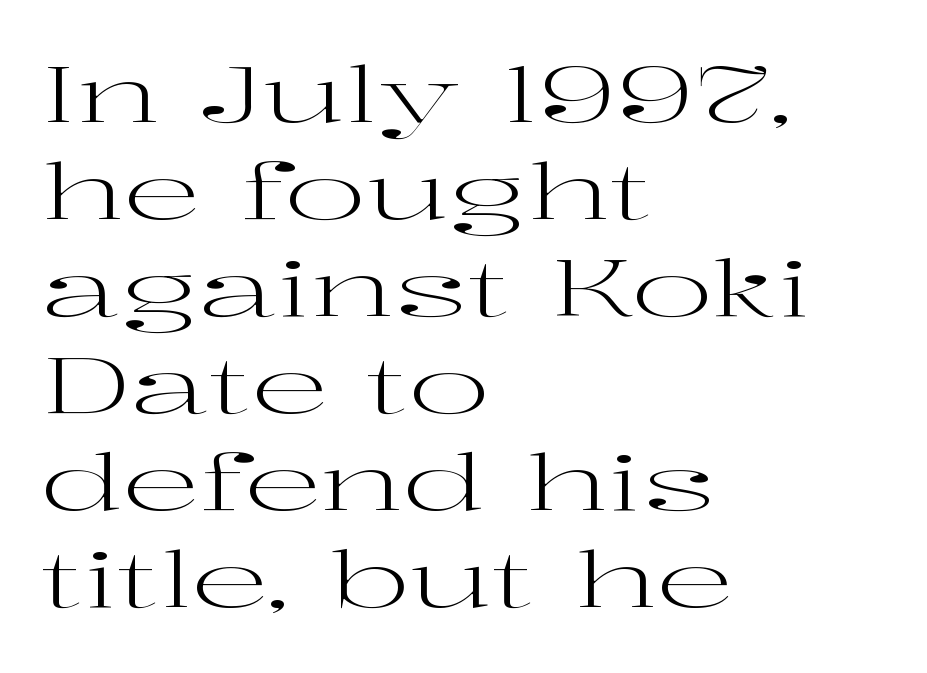
The glyphs in this specimen are seriffed. The face used here is proportionally spaced, like ordinary book or web type. These lines are set flush left with a ragged right edge. On a weight scale, this lands at 450 or below. Honestly, there is no underline to notice here at all. Compared with typical paragraphs, the rows here are spaced about the same.
